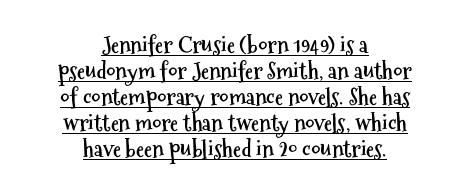
{"italic": "no", "bold": "yes", "underline": "yes", "align": "center", "line_spacing": "tight", "line_spacing_ratio": 1.13, "letter_spacing": "normal", "letter_spacing_em": 0.0, "glyph_px": 23}
